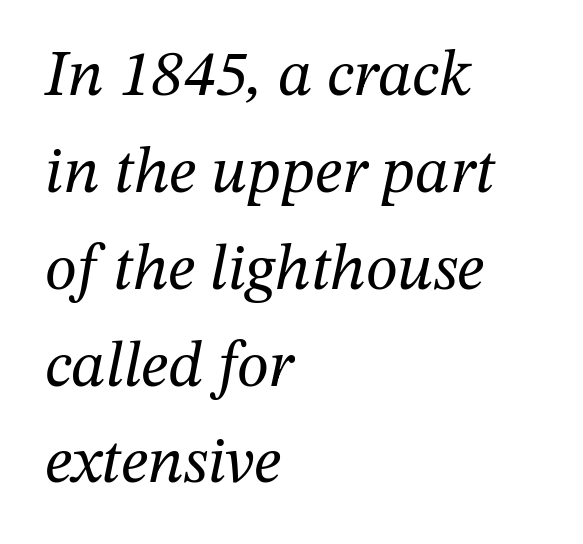
The image shows 65 px regular-weight serif type, italic (leaning right); set left-aligned, normal line spacing (1.49x), normal letter spacing, not underlined; medium stroke contrast and a medium x-height.
